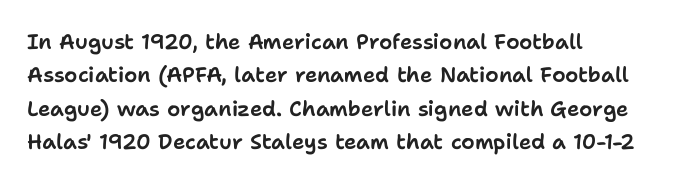
{"italic": "no", "underline": "no", "align": "left", "line_spacing": "normal", "line_spacing_ratio": 1.59, "letter_spacing": "normal", "letter_spacing_em": 0.0, "glyph_px": 21}
